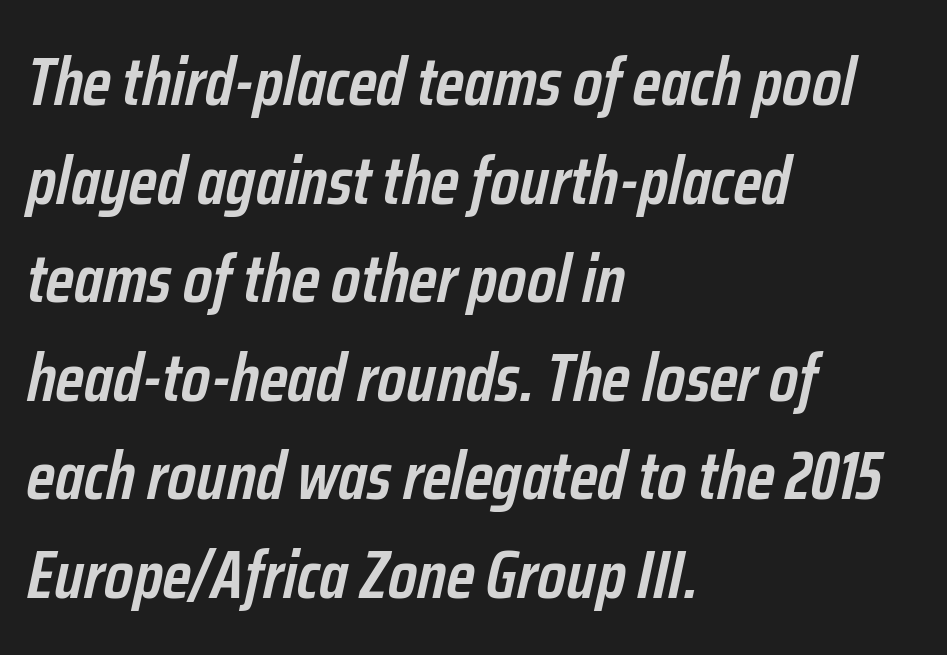
The image shows 68 px semibold, condensed type, italic (leaning right); set left-aligned, normal line spacing (1.45x), normal letter spacing, not underlined; low stroke contrast and a medium x-height.
